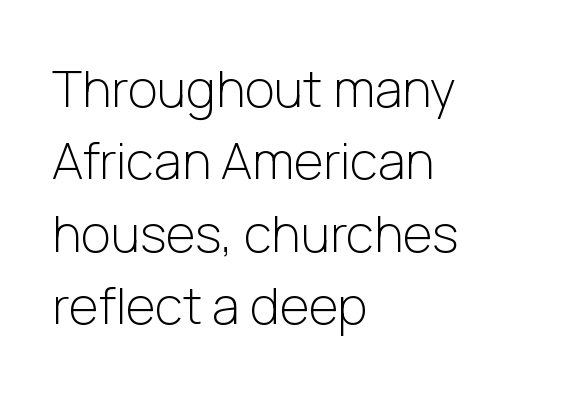
Q: Is the text bold? A: No.
Q: Is the text italic (slanted)? A: No, it is upright.
Q: Is the typeface a serif or a sans-serif typeface? A: Sans-serif.
Q: Is the text underlined? A: No.
Q: How is the paragraph aligned? A: Left-aligned.
Q: Is the spacing between letters normal or unusually wide? A: Normal.
Q: Is the spacing between lines tight, normal or loose? A: Normal.
Q: Width (condensed, normal, or wide)? A: Normal.
Q: Stroke contrast? A: Low.
Q: x-height? A: Medium.
Q: Monospaced? A: No.
